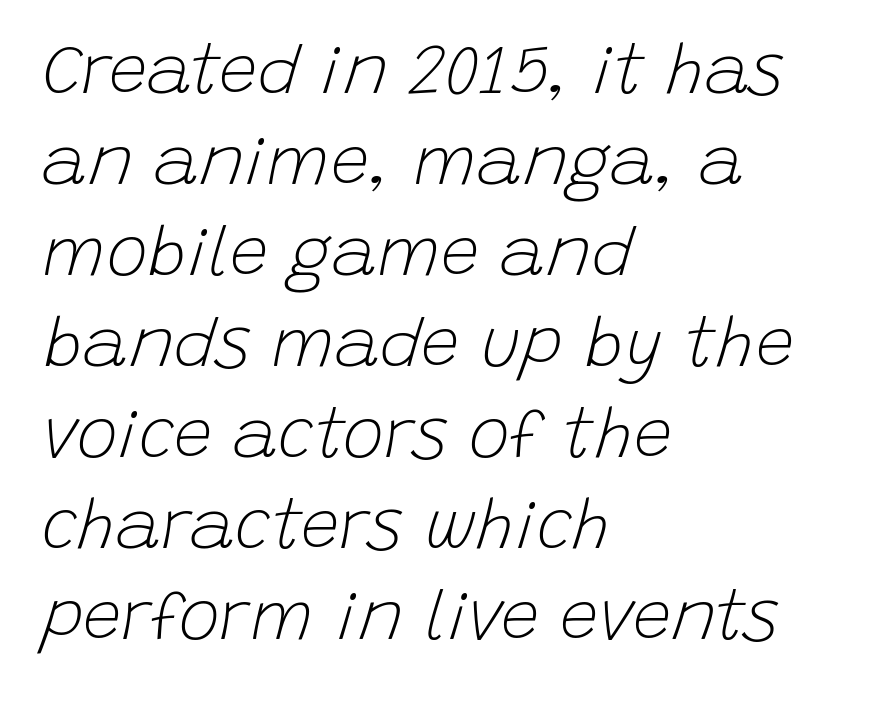
Q: Is the text bold? A: No.
Q: Is the text italic (slanted)? A: Yes, it leans right by about 15 degrees.
Q: Is the text underlined? A: No.
Q: How is the paragraph aligned? A: Left-aligned.
Q: Is the spacing between letters normal or unusually wide? A: Normal.
Q: Is the spacing between lines tight, normal or loose? A: Normal.
Q: Width (condensed, normal, or wide)? A: Normal.
Q: Stroke contrast? A: Low.
Q: x-height? A: Large.
Q: Monospaced? A: No.
